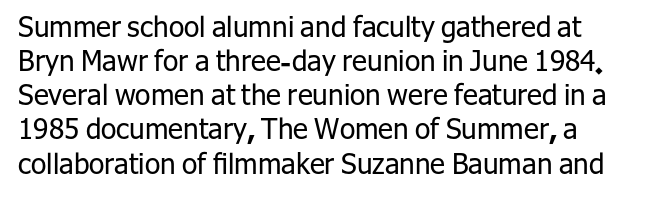
The image shows 28 px regular-weight sans-serif type, upright; set line spacing 1.22x, normal letter spacing, not underlined; low stroke contrast and a medium x-height.
